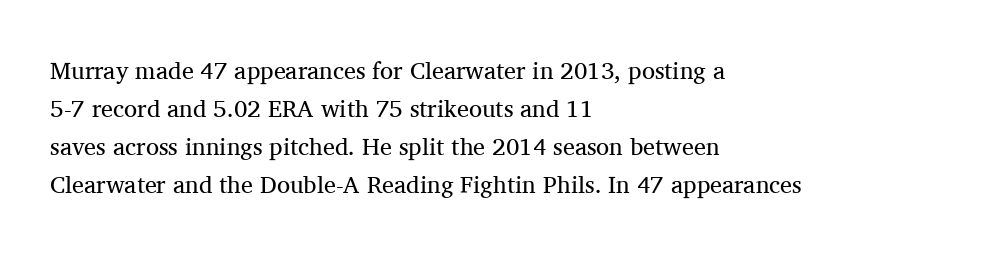
Is there much room between lines? A standard amount, neither cramped nor airy. A roman cut, with each character standing at attention. How are the letters spaced? Ordinarily, with no added tracking. This rendering features lettering with no underline. The paragraph shown leans on its left margin. The weight tops out at a normal text grade.
